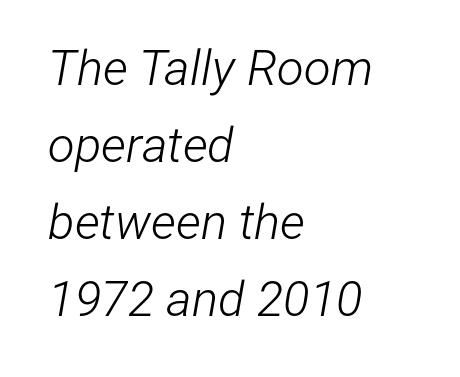
Q: Is the text bold? A: No.
Q: Is the text italic (slanted)? A: Yes, it leans right by about 12 degrees.
Q: Is the text underlined? A: No.
Q: How is the paragraph aligned? A: Left-aligned.
Q: Is the spacing between letters normal or unusually wide? A: Normal.
Q: Is the spacing between lines tight, normal or loose? A: Normal.
Q: Width (condensed, normal, or wide)? A: Condensed.
Q: Stroke contrast? A: Low.
Q: x-height? A: Medium.
Q: Monospaced? A: No.
